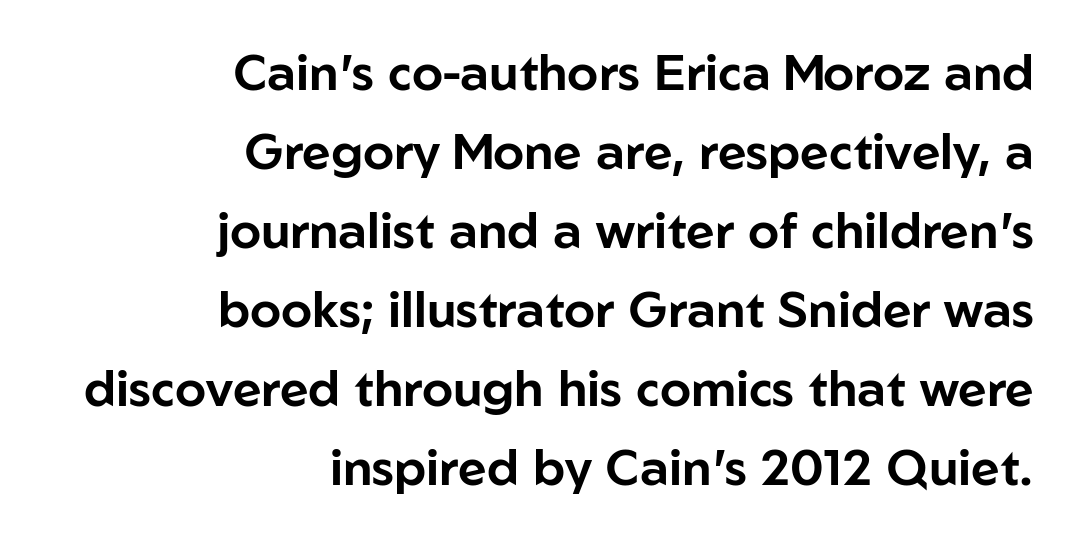
Q: Is the text italic (slanted)? A: No, it is upright.
Q: Is the typeface a serif or a sans-serif typeface? A: Sans-serif.
Q: Is the text underlined? A: No.
Q: How is the paragraph aligned? A: Right-aligned.
Q: Is the spacing between letters normal or unusually wide? A: Normal.
Q: Is the spacing between lines tight, normal or loose? A: Normal.
Q: Width (condensed, normal, or wide)? A: Normal.
Q: Stroke contrast? A: Low.
Q: x-height? A: Medium.
Q: Monospaced? A: No.
